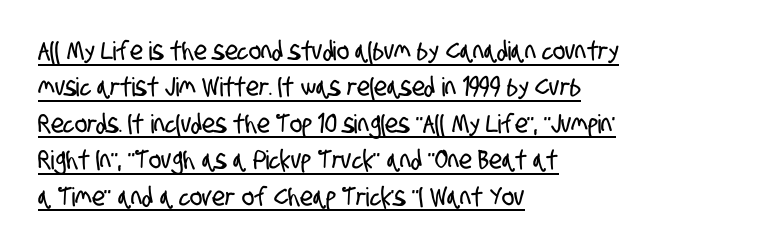
Nobody touched the tracking dial on this one. The rendering uses a moderate line-height, typical for paragraphs. The rendered words wear a rule along their underside. The text block is weighted toward the left margin, trailing off unevenly rightward.
